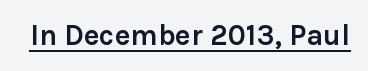
The image shows 29 px semibold sans-serif type, upright; set normal letter spacing, underlined; low stroke contrast and a medium x-height.
